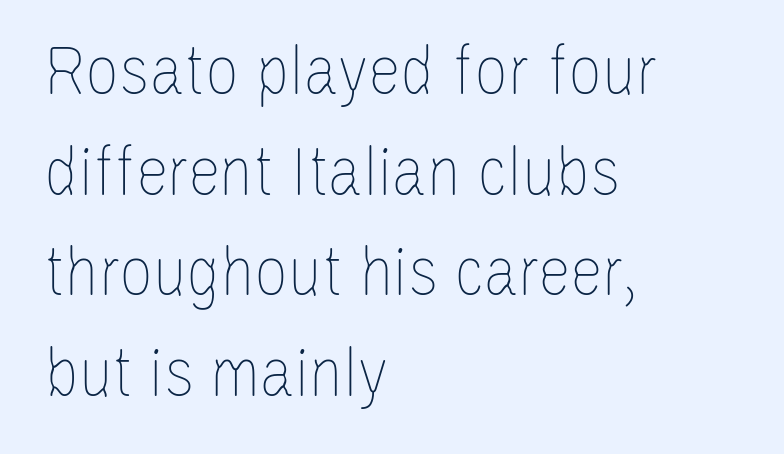
Q: Is the text bold? A: No.
Q: Is the text italic (slanted)? A: No, it is upright.
Q: Is the text underlined? A: No.
Q: How is the paragraph aligned? A: Left-aligned.
Q: Is the spacing between letters normal or unusually wide? A: Normal.
Q: Is the spacing between lines tight, normal or loose? A: Normal.
Q: Width (condensed, normal, or wide)? A: Condensed.
Q: Stroke contrast? A: Low.
Q: x-height? A: Large.
Q: Monospaced? A: No.
